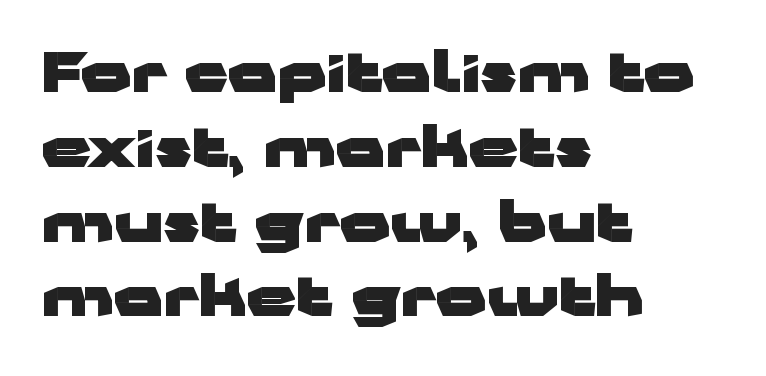
Q: Is the text bold? A: Yes.
Q: Is the text italic (slanted)? A: No, it is upright.
Q: Is the typeface a serif or a sans-serif typeface? A: Sans-serif.
Q: Is the text underlined? A: No.
Q: How is the paragraph aligned? A: Left-aligned.
Q: Is the spacing between letters normal or unusually wide? A: Normal.
Q: Is the spacing between lines tight, normal or loose? A: Normal.
Q: Width (condensed, normal, or wide)? A: Wide.
Q: Stroke contrast? A: Low.
Q: x-height? A: Medium.
Q: Monospaced? A: No.
